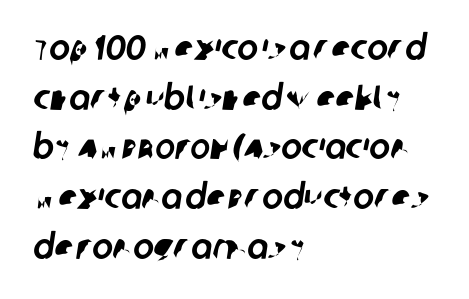
The image shows 35 px sans-serif type; set left-aligned, normal line spacing (1.42x), normal letter spacing, not underlined; low stroke contrast and a large x-height.
